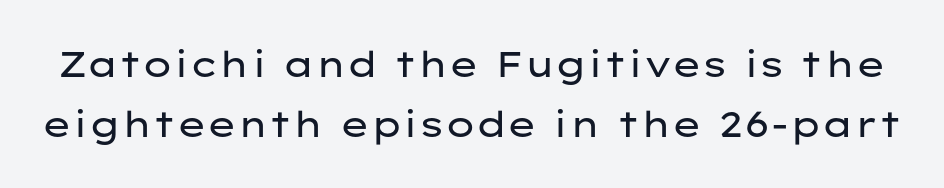
A typesetter would call this zero additional tracking. Think of a printed novel: that variable character pitch is what you see here. The gap between lines stays unmarked. The block of text has a typical density, with ordinary space between rows.
